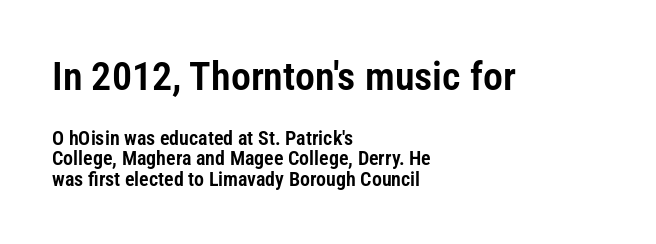
{"serif": "no", "italic": "no", "width": "condensed", "stroke_contrast": "low", "x_height": "medium", "monospaced": "no", "underline": "no", "align": "left", "line_spacing": "tight", "line_spacing_ratio": 1.04, "letter_spacing": "normal", "letter_spacing_em": 0.0, "larger_block": "first", "size_ratio": 2.0, "glyph_px": 40}
